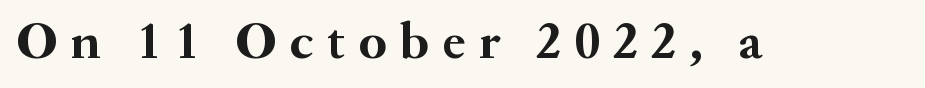
Rule under the text: the space is simply empty. Do the characters align in a grid? No, the font is proportional. Letterform terminals end in serifs throughout the passage. Quick note: not italic, upright. Students, this is bold: see how much ink each stroke carries. Observe the wide spacing: letters keep a clear distance from each other.
